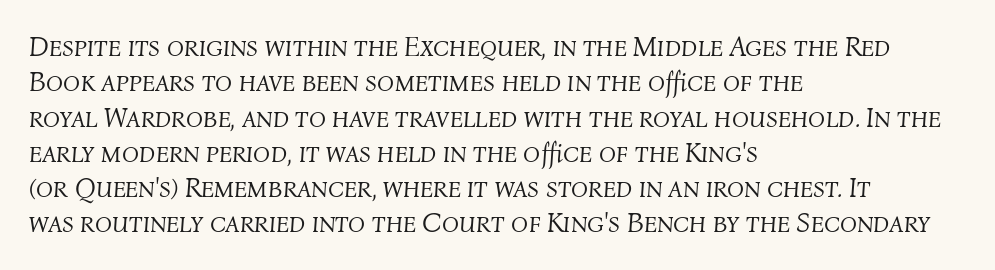
Heft: none added — not bold. A normal amount of white space separates one row of letters from the next. You could not count columns in this text — the font is proportionally spaced. Between one letter and the next there's only the usual sliver of space. A typesetter would mark this as italic. No word sits above an underline.
